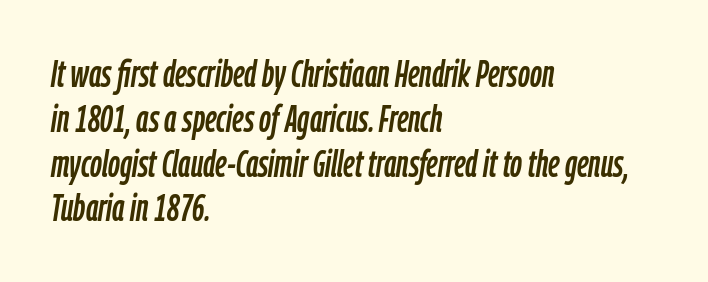
Q: Is the text italic (slanted)? A: Yes, it leans right by about 9 degrees.
Q: Is the text underlined? A: No.
Q: How is the paragraph aligned? A: Left-aligned.
Q: Is the spacing between letters normal or unusually wide? A: Normal.
Q: Width (condensed, normal, or wide)? A: Condensed.
Q: Stroke contrast? A: Low.
Q: x-height? A: Medium.
Q: Monospaced? A: No.
